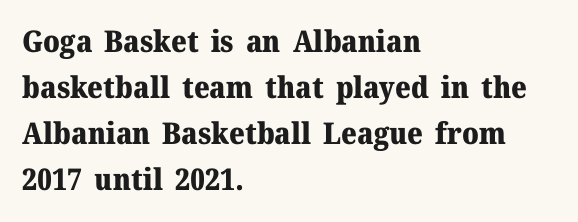
This is the regular roman posture of the typeface. Vertical spacing — default. The gaps between neighbouring characters are ordinary and unremarkable. The face used here is proportionally spaced, like ordinary book or web type. These lines carry a lot of weight — the face is fully bold.
